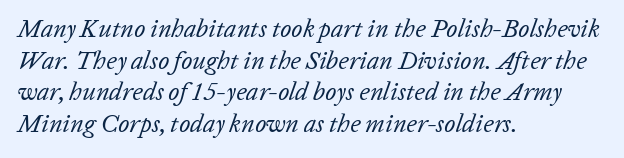
The lettering tilts uniformly, giving the passage an italic look. Descender tails drop into unmarked territory. Leftover space on each line is placed entirely after the last word. Look at the tracking — it's just the regular setting, nothing added.
